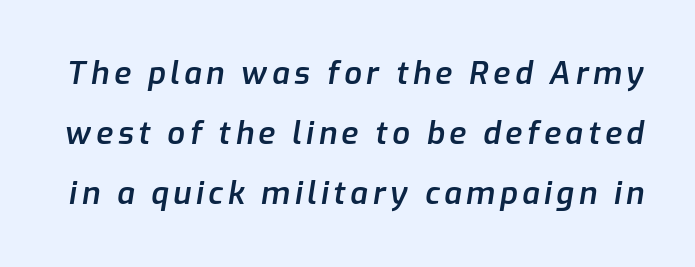
Q: Is the text bold? A: Semi-bold.
Q: Is the text italic (slanted)? A: Yes, it leans right by about 9 degrees.
Q: Is the text underlined? A: No.
Q: Is the spacing between lines tight, normal or loose? A: Loose.
Q: Width (condensed, normal, or wide)? A: Normal.
Q: Stroke contrast? A: Low.
Q: x-height? A: Medium.
Q: Monospaced? A: No.
